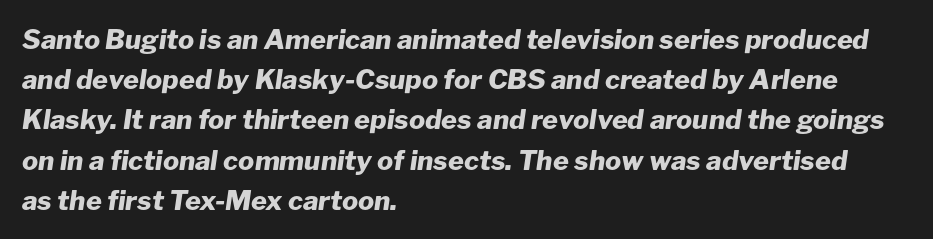
The image shows 27 px bold type, italic (leaning right); set left-aligned, normal line spacing (1.49x), normal letter spacing, not underlined.
